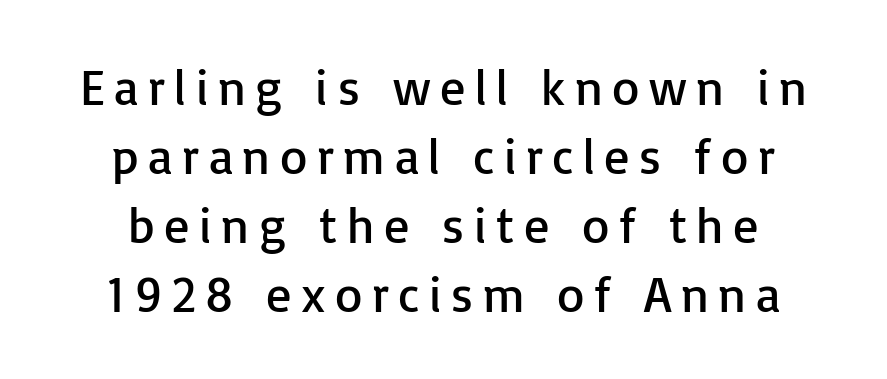
Caption: face not bold, strokes unweighted. This is sans-serif lettering, the kind often seen on screens and signage. Successive baselines arrive at the customary interval. This is roman type, the default non-slanted kind.
